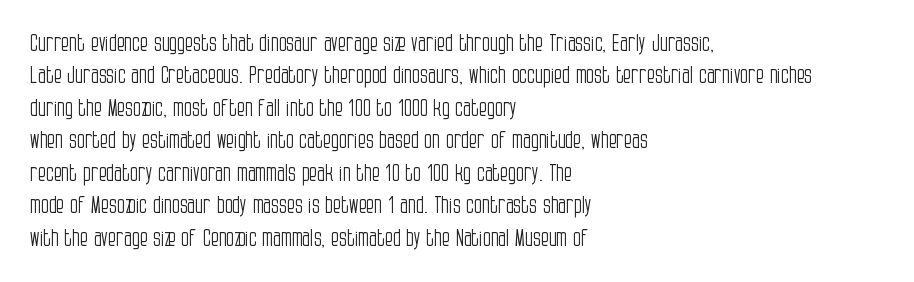
The image shows 23 px text type, upright; set left-aligned, normal line spacing (1.41x), normal letter spacing, not underlined.
